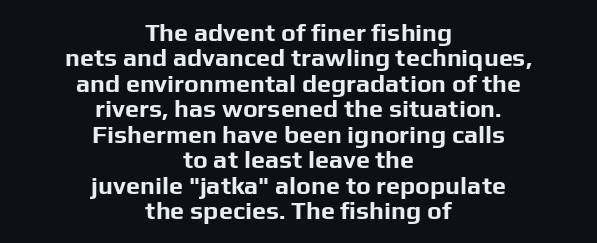
Q: Is the text bold? A: Yes.
Q: Is the text italic (slanted)? A: No, it is upright.
Q: Is the text underlined? A: No.
Q: How is the paragraph aligned? A: Centered.
Q: Is the spacing between letters normal or unusually wide? A: Normal.
Q: Is the spacing between lines tight, normal or loose? A: Tight.
